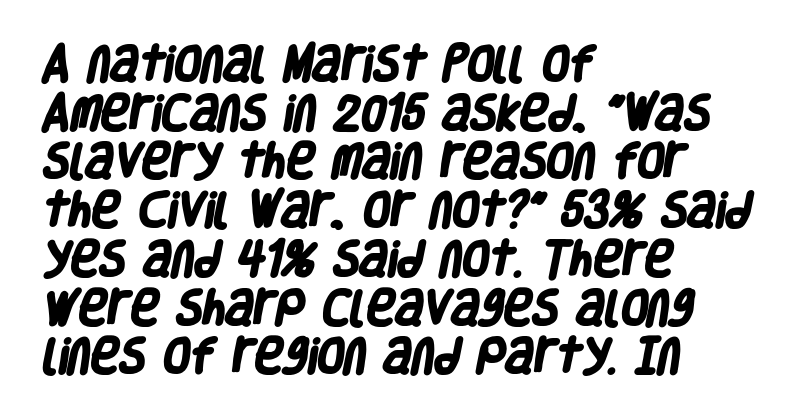
{"serif": "no", "bold": "yes", "weight": "heavy", "width": "condensed", "stroke_contrast": "low", "x_height": "large", "monospaced": "no", "underline": "no", "align": "left", "line_spacing": "normal", "line_spacing_ratio": 1.25, "letter_spacing": "normal", "letter_spacing_em": 0.0, "glyph_px": 39}
